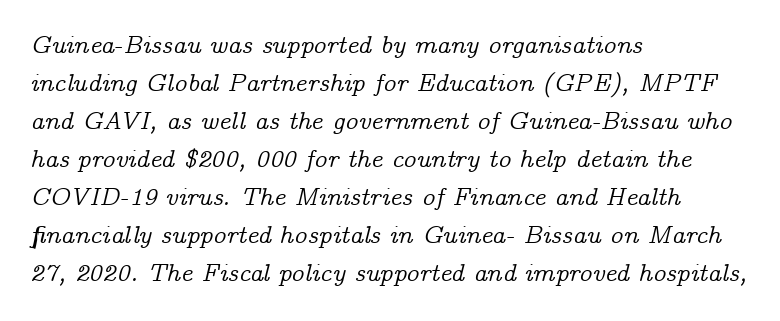
{"italic": "yes", "lean": "right", "slant_degrees": 14, "underline": "no", "align": "left", "line_spacing": "normal", "line_spacing_ratio": 1.52, "letter_spacing": "normal", "letter_spacing_em": 0.0, "glyph_px": 25}
